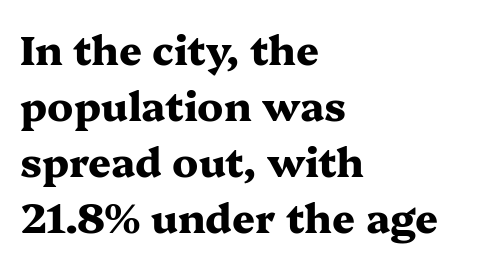
Q: Is the text bold? A: Yes.
Q: Is the text italic (slanted)? A: No, it is upright.
Q: Is the typeface a serif or a sans-serif typeface? A: Serif.
Q: Is the text underlined? A: No.
Q: How is the paragraph aligned? A: Left-aligned.
Q: Is the spacing between letters normal or unusually wide? A: Normal.
Q: Is the spacing between lines tight, normal or loose? A: Normal.
Q: Width (condensed, normal, or wide)? A: Wide.
Q: Stroke contrast? A: Medium.
Q: x-height? A: Medium.
Q: Monospaced? A: No.
